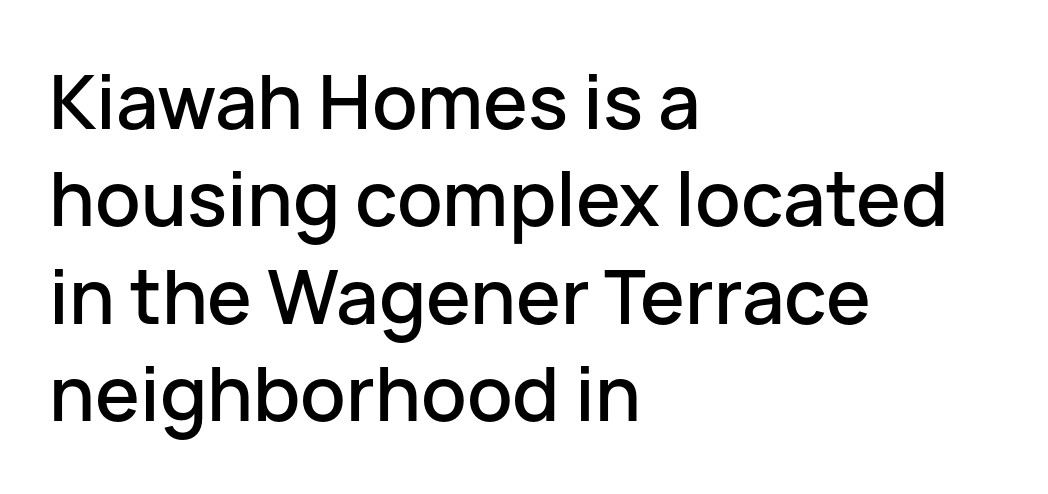
It's the straight-up-and-down kind of type. Line starts are locked; line ends wander. The letters carry no serifs — their stems end cleanly without finishing strokes. Bare-footed words on every line. Baseline-to-baseline distance is the conventional proportion of letter height.
